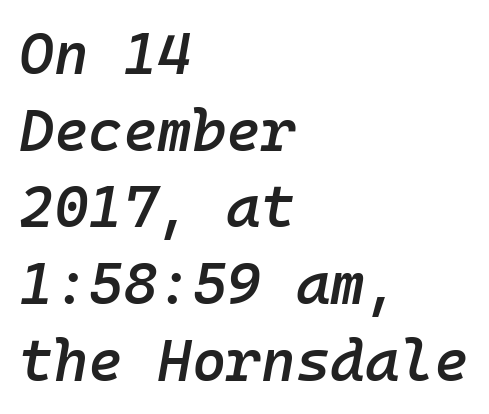
{"italic": "yes", "lean": "right", "slant_degrees": 10, "bold": "semi", "weight": "semibold", "width": "normal", "stroke_contrast": "low", "x_height": "medium", "monospaced": "yes", "underline": "no", "align": "left", "line_spacing": "normal", "line_spacing_ratio": 1.3, "letter_spacing": "normal", "letter_spacing_em": 0.0, "glyph_px": 59}
